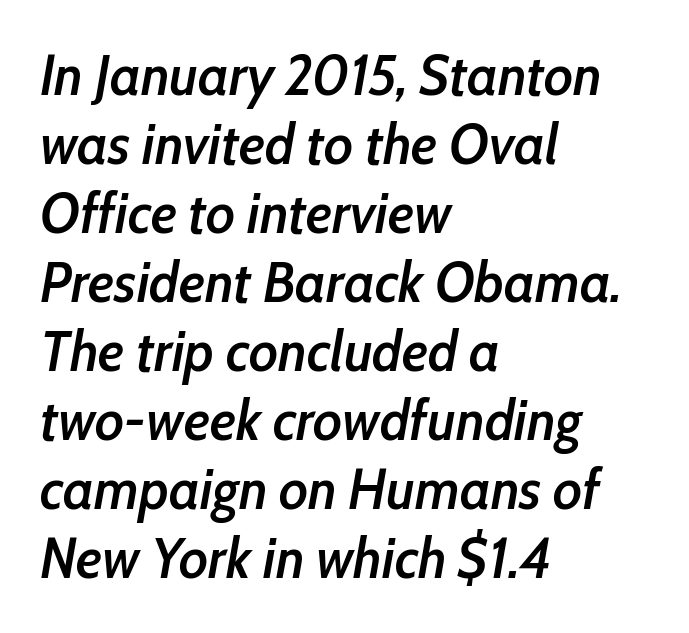
{"italic": "yes", "lean": "right", "slant_degrees": 10, "bold": "semi", "weight": "semibold", "width": "condensed", "stroke_contrast": "low", "x_height": "medium", "monospaced": "no", "underline": "no", "align": "left", "line_spacing_ratio": 1.21, "letter_spacing": "normal", "letter_spacing_em": 0.0, "glyph_px": 57}
